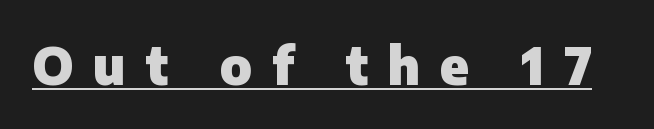
The image shows 51 px heavy sans-serif type, upright; set unusually wide letter spacing (+0.38 em), underlined; low stroke contrast and a medium x-height.
